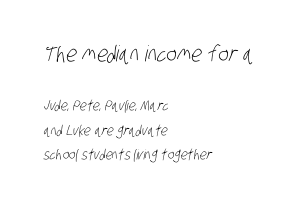
The image shows 22 px text type; set left-aligned, line spacing 1.72x, normal letter spacing, not underlined; the first (top) block is 1.57x larger.
